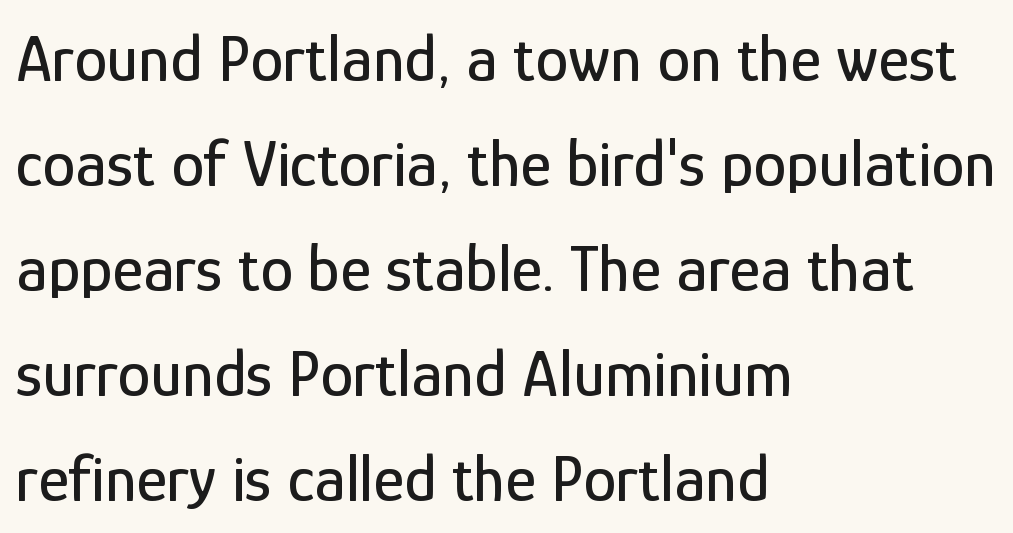
Q: Is the text italic (slanted)? A: No, it is upright.
Q: Is the typeface a serif or a sans-serif typeface? A: Sans-serif.
Q: Is the text underlined? A: No.
Q: How is the paragraph aligned? A: Left-aligned.
Q: Is the spacing between letters normal or unusually wide? A: Normal.
Q: Is the spacing between lines tight, normal or loose? A: Normal.
Q: Width (condensed, normal, or wide)? A: Condensed.
Q: Stroke contrast? A: Low.
Q: x-height? A: Medium.
Q: Monospaced? A: No.
